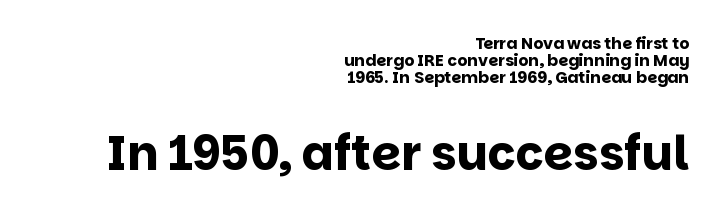
Q: Is the text bold? A: Yes.
Q: Is the text italic (slanted)? A: No, it is upright.
Q: Is the typeface a serif or a sans-serif typeface? A: Sans-serif.
Q: Is the text underlined? A: No.
Q: How is the paragraph aligned? A: Right-aligned.
Q: Is the spacing between letters normal or unusually wide? A: Normal.
Q: Is the spacing between lines tight, normal or loose? A: Tight.
Q: Which block of text is set in a larger size, the first (top) or the second (bottom)? A: The second (bottom) one.
Q: Width (condensed, normal, or wide)? A: Normal.
Q: Stroke contrast? A: Low.
Q: x-height? A: Large.
Q: Monospaced? A: No.
